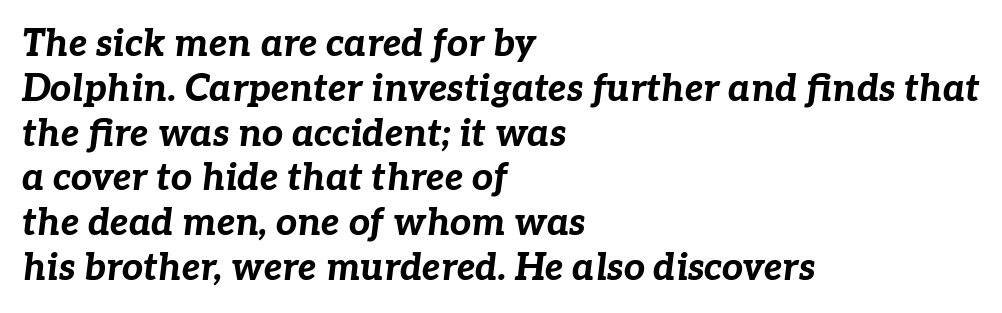
{"italic": "yes", "lean": "right", "slant_degrees": 7, "bold": "yes", "weight": "bold", "width": "normal", "stroke_contrast": "low", "x_height": "medium", "monospaced": "no", "underline": "no", "align": "left", "line_spacing_ratio": 1.21, "letter_spacing": "normal", "letter_spacing_em": 0.0, "glyph_px": 37}
